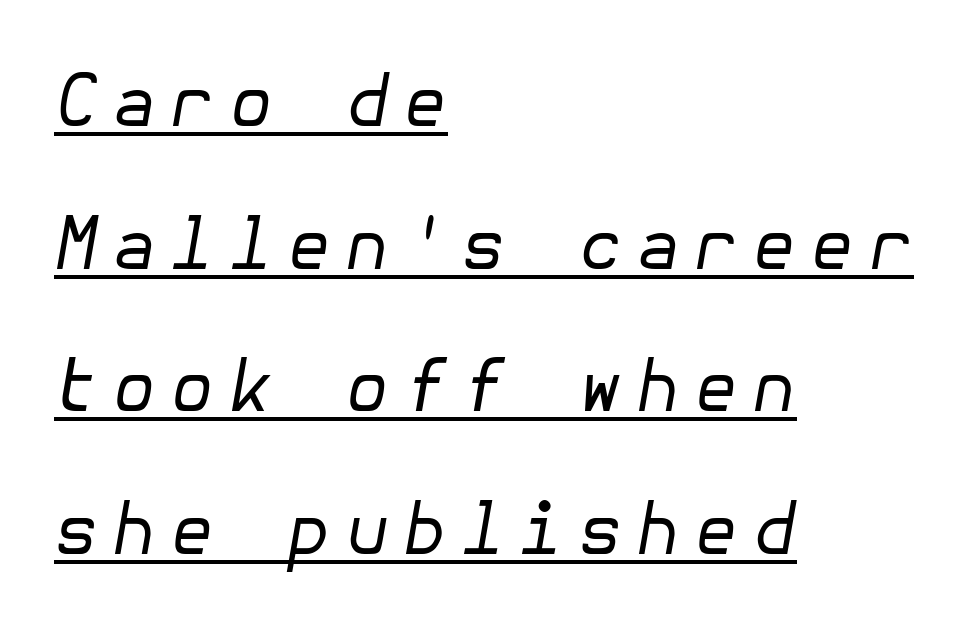
Q: Is the text bold? A: No.
Q: Is the text italic (slanted)? A: Yes, it leans right by about 10 degrees.
Q: Is the text underlined? A: Yes.
Q: How is the paragraph aligned? A: Left-aligned.
Q: Is the spacing between lines tight, normal or loose? A: Loose.
Q: Width (condensed, normal, or wide)? A: Normal.
Q: Stroke contrast? A: Low.
Q: x-height? A: Medium.
